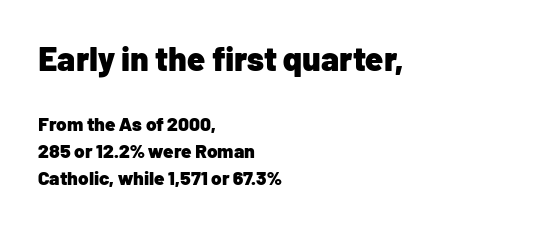
The image shows 33 px heavy sans-serif type, upright; set left-aligned, normal line spacing (1.43x), normal letter spacing, not underlined; the first (top) block is 1.74x larger; low stroke contrast and a medium x-height.
